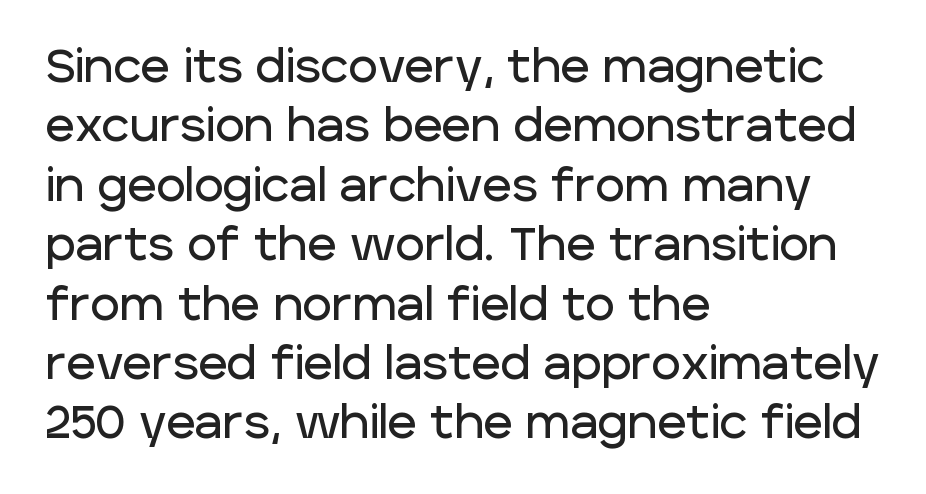
Q: Is the text italic (slanted)? A: No, it is upright.
Q: Is the typeface a serif or a sans-serif typeface? A: Sans-serif.
Q: Is the text underlined? A: No.
Q: How is the paragraph aligned? A: Left-aligned.
Q: Is the spacing between letters normal or unusually wide? A: Normal.
Q: Is the spacing between lines tight, normal or loose? A: Normal.
Q: Width (condensed, normal, or wide)? A: Normal.
Q: Stroke contrast? A: Low.
Q: x-height? A: Large.
Q: Monospaced? A: No.
